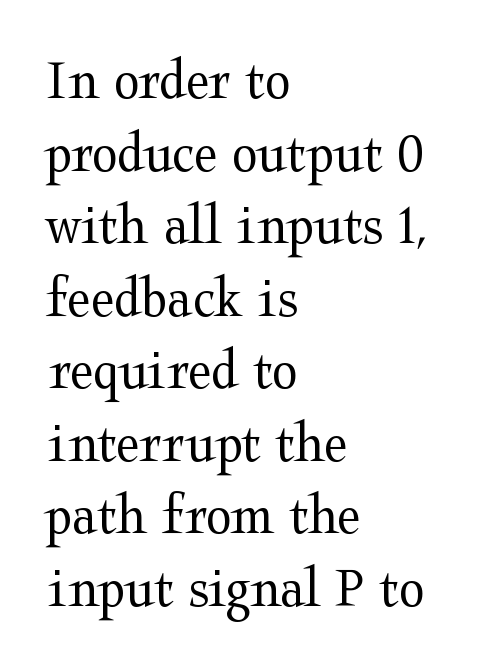
{"serif": "yes", "italic": "no", "bold": "no", "weight": "regular", "width": "wide", "stroke_contrast": "medium", "x_height": "medium", "monospaced": "no", "underline": "no", "align": "left", "line_spacing_ratio": 1.23, "letter_spacing": "normal", "letter_spacing_em": 0.0, "glyph_px": 59}
